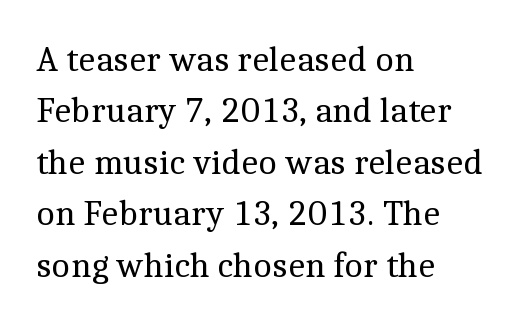
The image shows 36 px regular-weight serif type, upright; set left-aligned, normal line spacing (1.43x), normal letter spacing, not underlined; a medium x-height.
